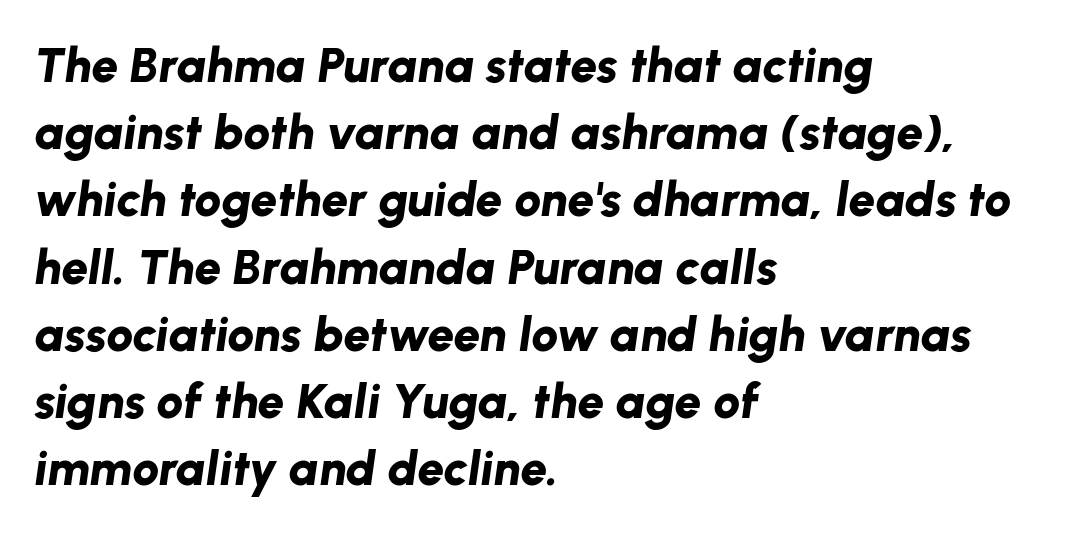
Q: Is the text bold? A: Yes.
Q: Is the text italic (slanted)? A: Yes, it leans right by about 8 degrees.
Q: Is the text underlined? A: No.
Q: How is the paragraph aligned? A: Left-aligned.
Q: Is the spacing between letters normal or unusually wide? A: Normal.
Q: Is the spacing between lines tight, normal or loose? A: Normal.
Q: Width (condensed, normal, or wide)? A: Normal.
Q: Stroke contrast? A: Low.
Q: x-height? A: Medium.
Q: Monospaced? A: No.
